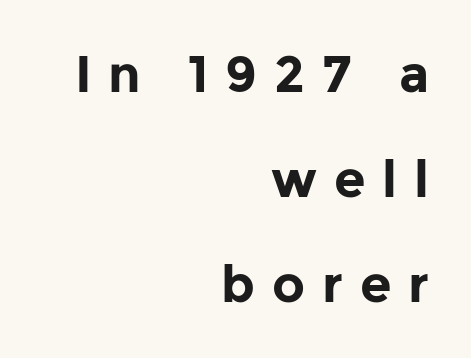
The image shows 51 px bold sans-serif type, upright; set right-aligned, loose line spacing (2.06x), unusually wide letter spacing (+0.33 em), not underlined; low stroke contrast and a medium x-height.
